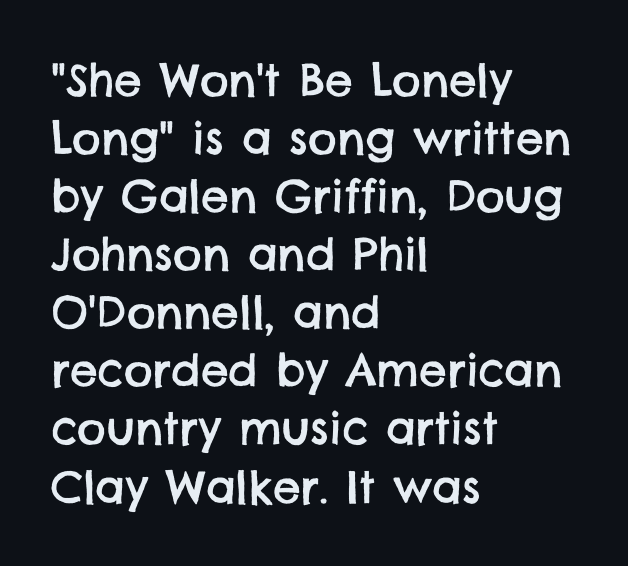
Grotesque or geometric, the face here clearly has no serifs. Rows of type keep a routine distance in the vertical direction. The tracking reads as untouched default to a designer's eye. Layout note: lines flush left. A clean baseline with only descenders dipping below it. Here the designer chose a conventional face with non-uniform glyph widths.
